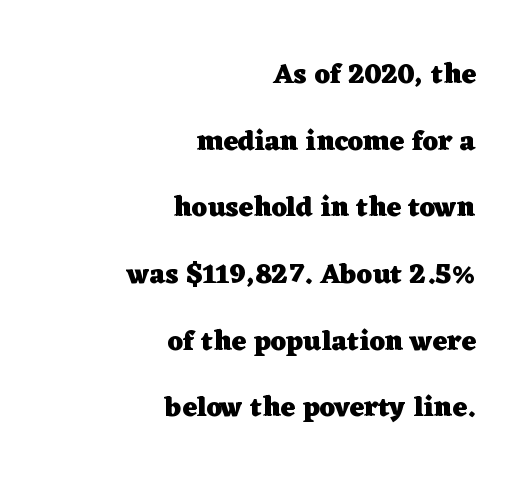
Q: Is the text bold? A: Yes.
Q: Is the text italic (slanted)? A: No, it is upright.
Q: Is the typeface a serif or a sans-serif typeface? A: Serif.
Q: Is the text underlined? A: No.
Q: How is the paragraph aligned? A: Right-aligned.
Q: Is the spacing between letters normal or unusually wide? A: Normal.
Q: Is the spacing between lines tight, normal or loose? A: Loose.
Q: Width (condensed, normal, or wide)? A: Wide.
Q: Stroke contrast? A: Low.
Q: x-height? A: Medium.
Q: Monospaced? A: No.
